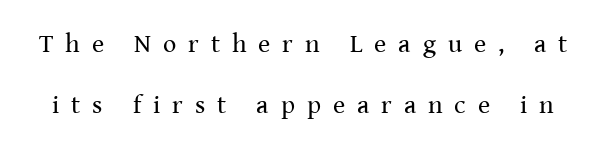
{"italic": "no", "bold": "no", "underline": "no", "line_spacing": "loose", "line_spacing_ratio": 2.34, "letter_spacing": "wide", "letter_spacing_em": 0.46, "glyph_px": 26}
